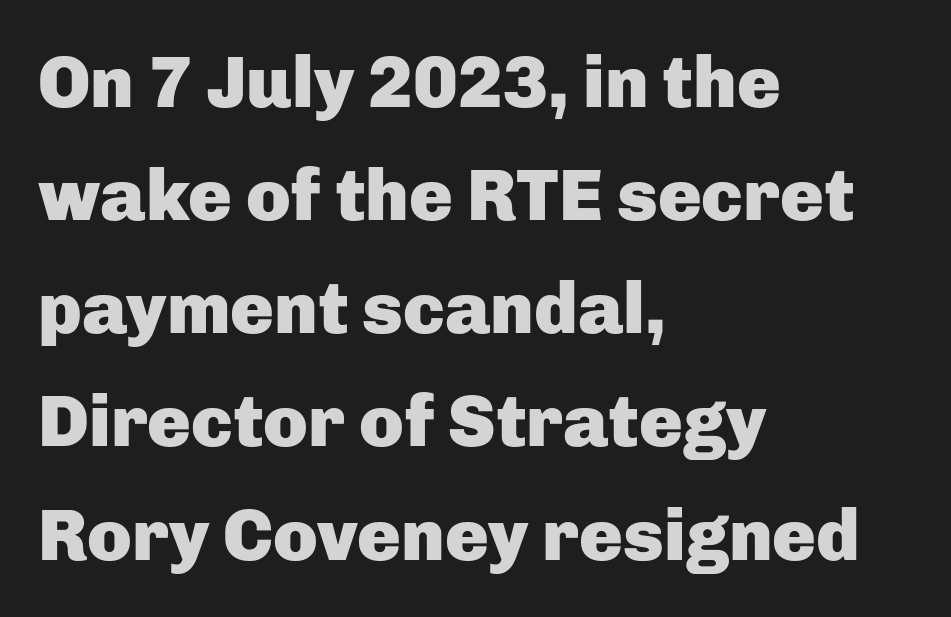
{"serif": "no", "italic": "no", "bold": "yes", "weight": "heavy", "width": "normal", "stroke_contrast": "low", "x_height": "medium", "monospaced": "no", "underline": "no", "align": "left", "line_spacing": "normal", "line_spacing_ratio": 1.55, "letter_spacing": "normal", "letter_spacing_em": 0.0, "glyph_px": 73}
